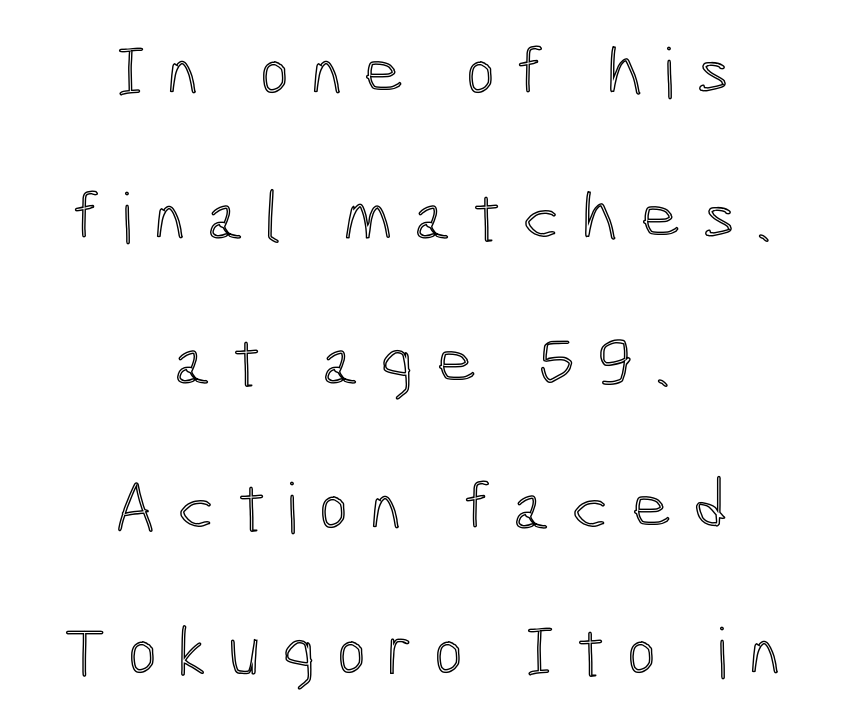
Q: Is the text italic (slanted)? A: No, it is upright.
Q: Is the text underlined? A: No.
Q: How is the paragraph aligned? A: Centered.
Q: Is the spacing between letters normal or unusually wide? A: Unusually wide.
Q: Is the spacing between lines tight, normal or loose? A: Loose.
Q: Width (condensed, normal, or wide)? A: Condensed.
Q: x-height? A: Medium.
Q: Monospaced? A: No.
